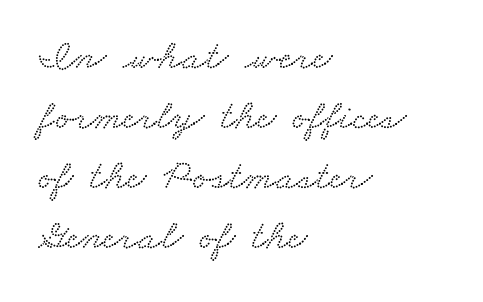
Q: Is the typeface a serif or a sans-serif typeface? A: Serif.
Q: Is the text underlined? A: No.
Q: How is the paragraph aligned? A: Left-aligned.
Q: Is the spacing between letters normal or unusually wide? A: Normal.
Q: Is the spacing between lines tight, normal or loose? A: Normal.
Q: Width (condensed, normal, or wide)? A: Wide.
Q: Stroke contrast? A: Low.
Q: x-height? A: Small.
Q: Monospaced? A: No.
